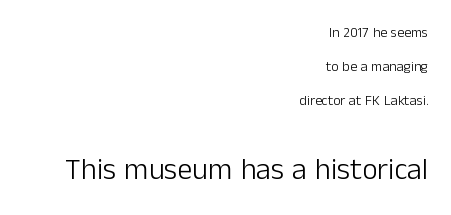
Q: Is the text bold? A: No.
Q: Is the text italic (slanted)? A: No, it is upright.
Q: Is the typeface a serif or a sans-serif typeface? A: Sans-serif.
Q: Is the text underlined? A: No.
Q: How is the paragraph aligned? A: Right-aligned.
Q: Is the spacing between letters normal or unusually wide? A: Normal.
Q: Is the spacing between lines tight, normal or loose? A: Loose.
Q: Which block of text is set in a larger size, the first (top) or the second (bottom)? A: The second (bottom) one.
Q: Width (condensed, normal, or wide)? A: Normal.
Q: Stroke contrast? A: Low.
Q: x-height? A: Medium.
Q: Monospaced? A: No.
